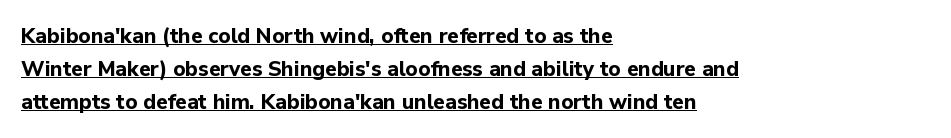
The image shows 21 px bold type, upright; set left-aligned, normal line spacing (1.56x), normal letter spacing, underlined.
